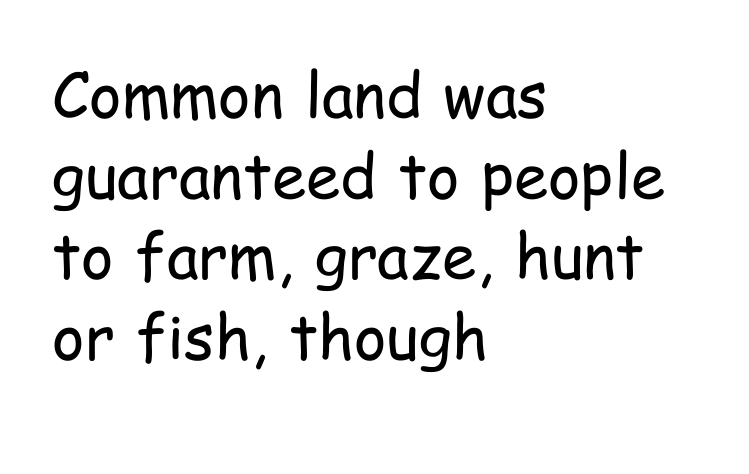
Q: Is the text bold? A: No.
Q: Is the text italic (slanted)? A: No, it is upright.
Q: Is the typeface a serif or a sans-serif typeface? A: Sans-serif.
Q: Is the text underlined? A: No.
Q: How is the paragraph aligned? A: Left-aligned.
Q: Is the spacing between letters normal or unusually wide? A: Normal.
Q: Is the spacing between lines tight, normal or loose? A: Normal.
Q: Width (condensed, normal, or wide)? A: Condensed.
Q: Stroke contrast? A: Low.
Q: x-height? A: Medium.
Q: Monospaced? A: No.
